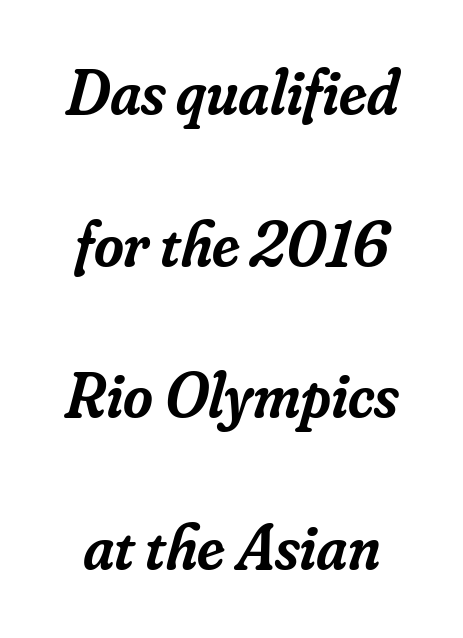
The image shows 64 px semibold serif type, italic (leaning right); set loose line spacing (2.37x), normal letter spacing, not underlined; low stroke contrast and a small x-height.
